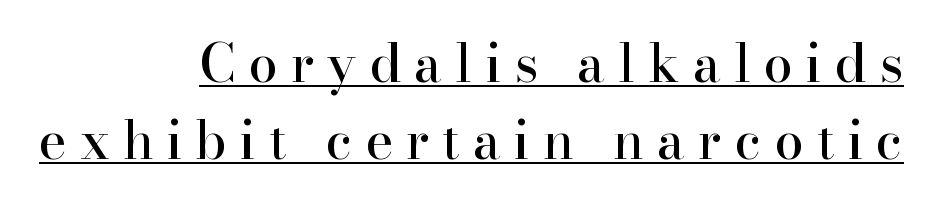
The image shows 52 px serif type, upright; set right-aligned, normal line spacing (1.48x), unusually wide letter spacing (+0.25 em), underlined; high stroke contrast and a small x-height.
